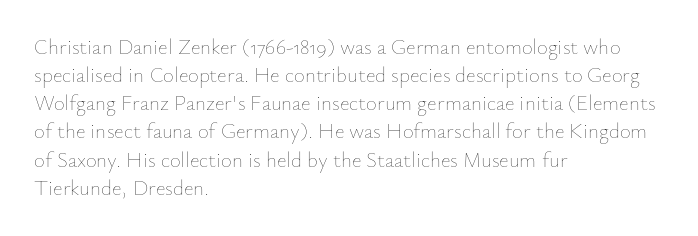
The image shows 21 px text type, upright; set left-aligned, normal line spacing (1.34x), normal letter spacing, not underlined.
